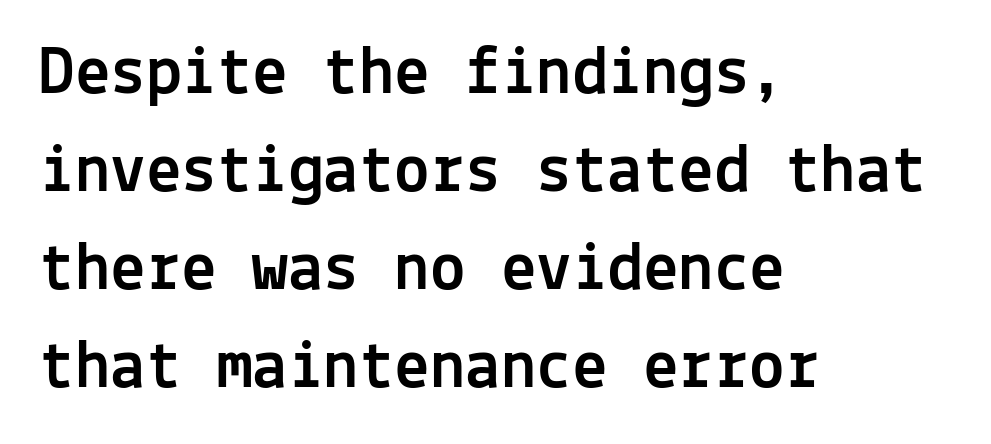
The image shows 71 px sans-serif type, upright, monospaced; set left-aligned, normal line spacing (1.38x), normal letter spacing, not underlined; a medium x-height.
